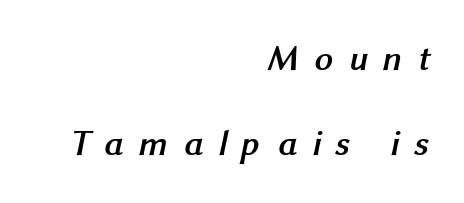
Interline gaps are noticeably wide in this sample. Each glyph is drawn with heavy, bold strokes. A bare baseline throughout the passage. Examine the stroke ends and you'll find no serifs. Between one letter and the next there's a generous, obvious gap. The passage shown is typed in a proportional face where columns would drift.
